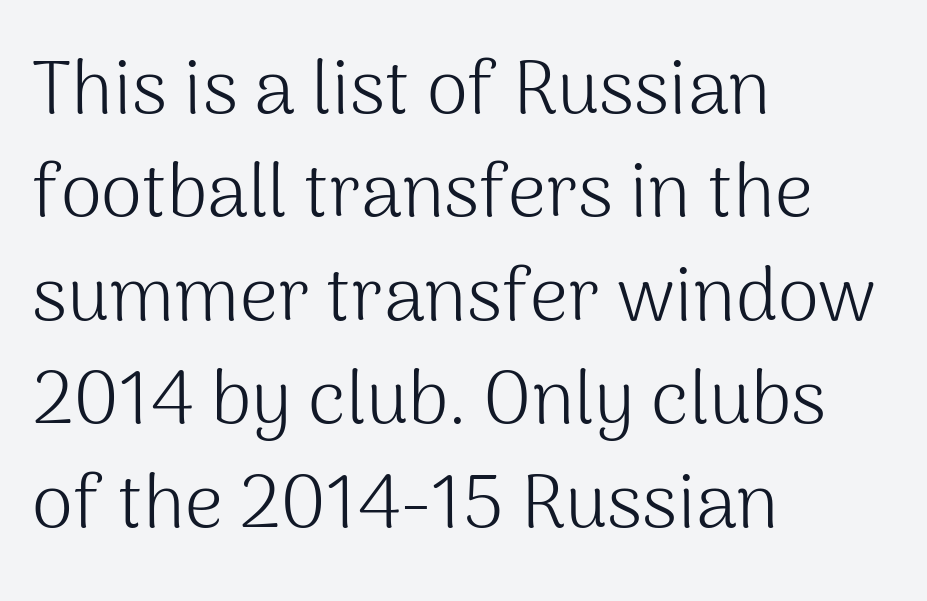
{"serif": "no", "italic": "no", "bold": "no", "weight": "light", "width": "normal", "stroke_contrast": "medium", "x_height": "medium", "monospaced": "no", "underline": "no", "align": "left", "line_spacing": "normal", "line_spacing_ratio": 1.38, "letter_spacing": "normal", "letter_spacing_em": 0.0, "glyph_px": 75}
